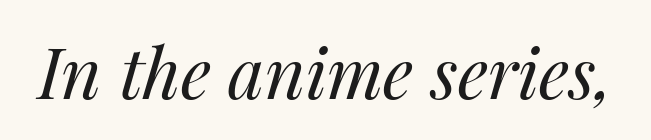
The image shows 70 px regular-weight type, italic (leaning right); set normal letter spacing, not underlined; medium stroke contrast and a medium x-height.
